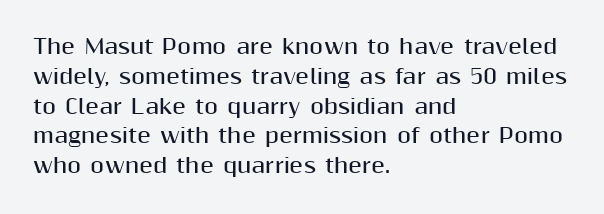
Q: Is the text bold? A: Yes.
Q: Is the text italic (slanted)? A: No, it is upright.
Q: Is the text underlined? A: No.
Q: How is the paragraph aligned? A: Left-aligned.
Q: Is the spacing between letters normal or unusually wide? A: Normal.
Q: Is the spacing between lines tight, normal or loose? A: Normal.
